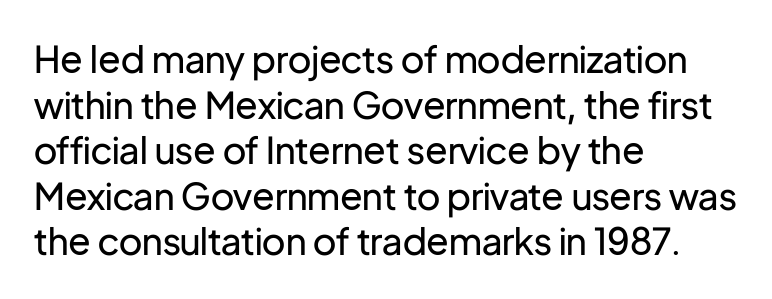
{"serif": "no", "italic": "no", "bold": "no", "weight": "regular", "width": "normal", "stroke_contrast": "low", "x_height": "medium", "monospaced": "no", "underline": "no", "align": "left", "line_spacing_ratio": 1.23, "letter_spacing": "normal", "letter_spacing_em": 0.0, "glyph_px": 37}
